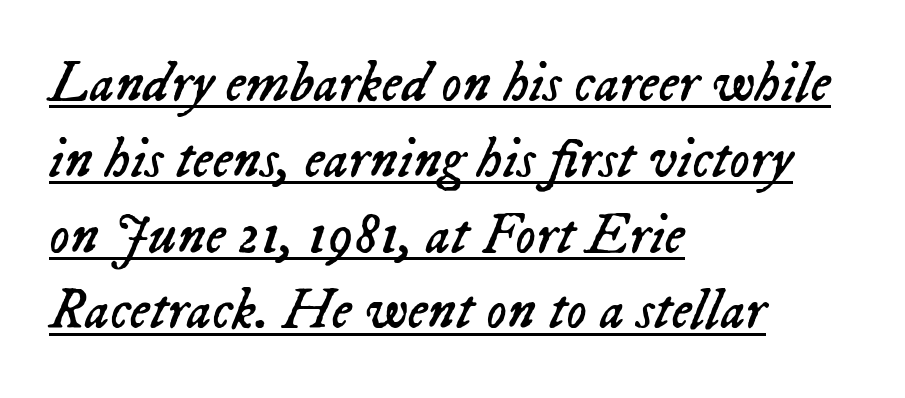
The type is set solid horizontally, with unmodified tracking. The glyphs are accompanied by a horizontal stroke just below them. The compositor pushed each line to the left boundary. Is the type heavy? It reads as light-to-regular instead.
